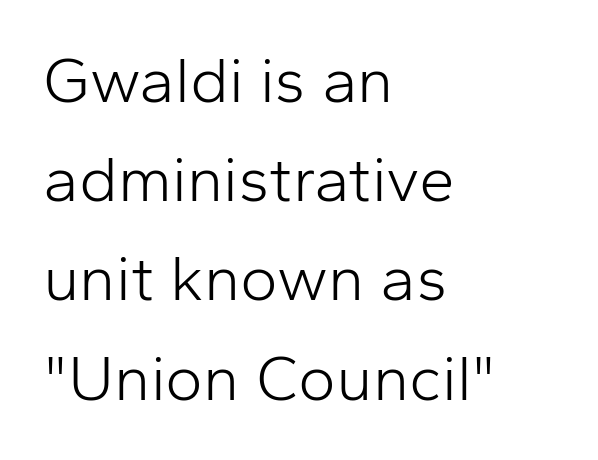
{"serif": "no", "italic": "no", "bold": "no", "weight": "light", "width": "normal", "stroke_contrast": "low", "x_height": "medium", "monospaced": "no", "underline": "no", "align": "left", "line_spacing": "normal", "line_spacing_ratio": 1.55, "letter_spacing": "normal", "letter_spacing_em": 0.0, "glyph_px": 64}
